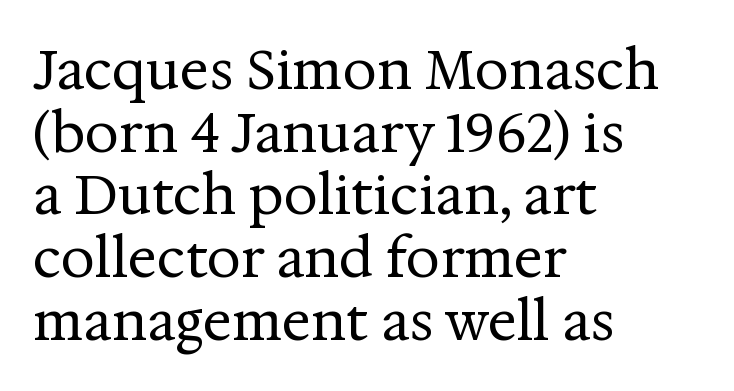
{"serif": "yes", "italic": "no", "bold": "no", "weight": "regular", "width": "normal", "stroke_contrast": "medium", "x_height": "medium", "monospaced": "no", "underline": "no", "align": "left", "line_spacing_ratio": 1.16, "letter_spacing": "normal", "letter_spacing_em": 0.0, "glyph_px": 54}
